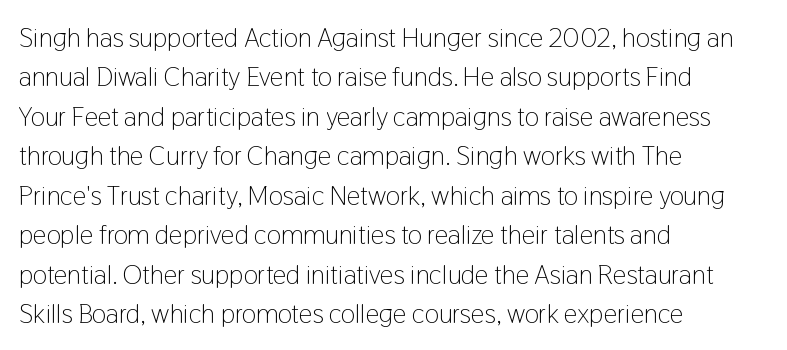
Q: Is the text bold? A: No.
Q: Is the text italic (slanted)? A: No, it is upright.
Q: Is the text underlined? A: No.
Q: How is the paragraph aligned? A: Left-aligned.
Q: Is the spacing between letters normal or unusually wide? A: Normal.
Q: Is the spacing between lines tight, normal or loose? A: Normal.
